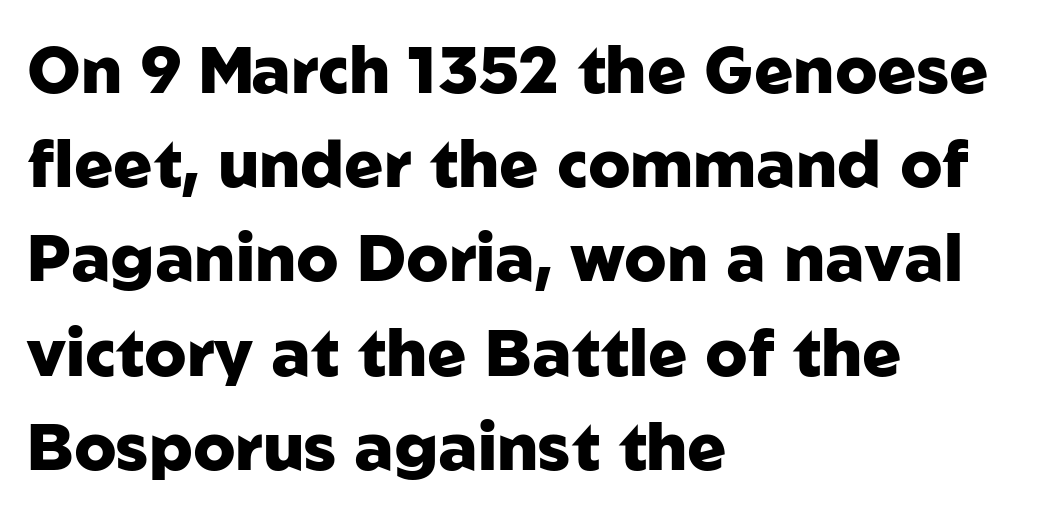
The image shows 65 px heavy sans-serif type, upright; set left-aligned, normal line spacing (1.45x), normal letter spacing, not underlined; low stroke contrast and a medium x-height.
